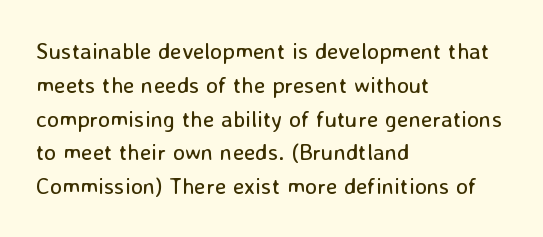
{"italic": "no", "bold": "no", "underline": "no", "align": "left", "line_spacing": "normal", "line_spacing_ratio": 1.47, "letter_spacing": "normal", "letter_spacing_em": 0.0, "glyph_px": 23}
